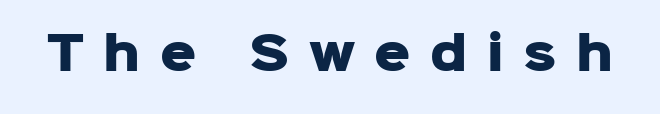
The space beneath each line is pristine and unruled. Look at the stroke-to-counter ratio: heavy, a bold. A typesetter would label this face a sans. Is there any slant? The stems are plumb.
